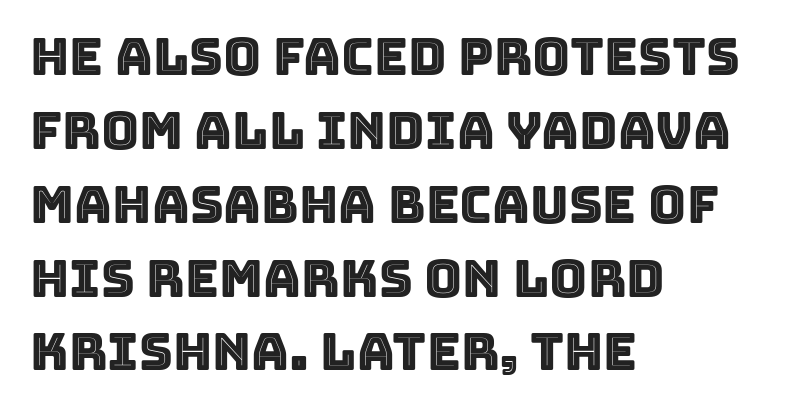
The image shows 52 px text type, upright; set left-aligned, normal line spacing (1.42x), normal letter spacing, not underlined; a large x-height.
